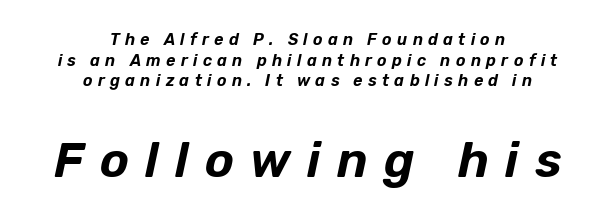
The image shows 49 px text type, italic (leaning right); set centered, normal line spacing (1.29x), unusually wide letter spacing (+0.33 em), not underlined; the second (bottom) block is 3.06x larger; low stroke contrast and a medium x-height.
